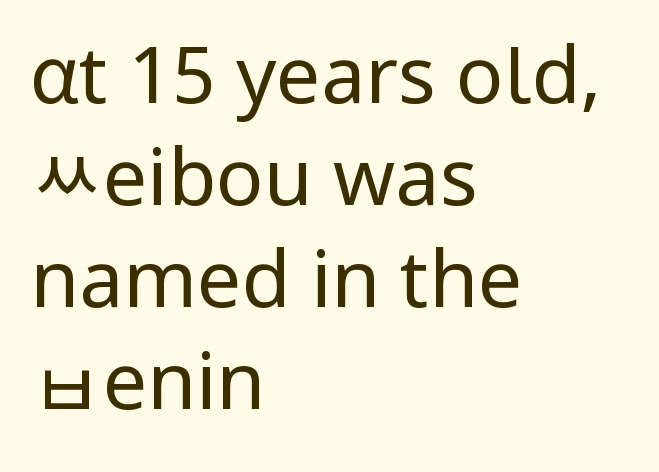
Inter-character spacing is left at the font's built-in metrics. A typesetter would call this proportional, since set widths differ per character. This reads as an unemphasized weight, regular at the heaviest. Honestly, there is no underline to notice here at all. Letterform terminals end flat and unadorned throughout the passage.
